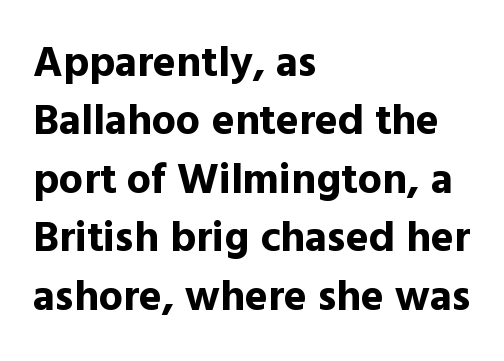
{"serif": "no", "italic": "no", "bold": "yes", "weight": "bold", "width": "normal", "x_height": "medium", "monospaced": "no", "underline": "no", "align": "left", "line_spacing": "normal", "line_spacing_ratio": 1.36, "letter_spacing": "normal", "letter_spacing_em": 0.0, "glyph_px": 43}
